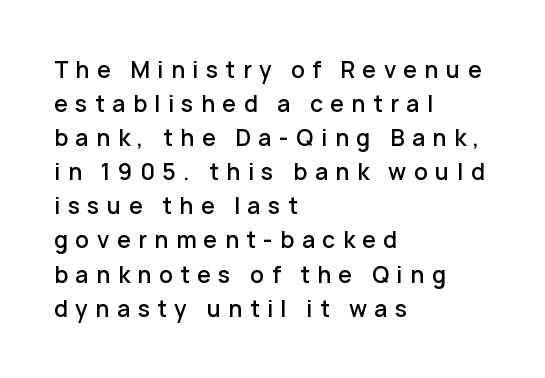
The image shows 22 px text type, upright; set left-aligned, normal line spacing (1.55x), unusually wide letter spacing (+0.34 em), not underlined.
